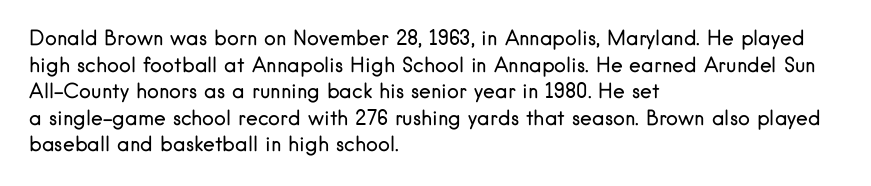
The image shows 20 px text type, upright; set left-aligned, normal line spacing (1.33x), normal letter spacing, not underlined.
